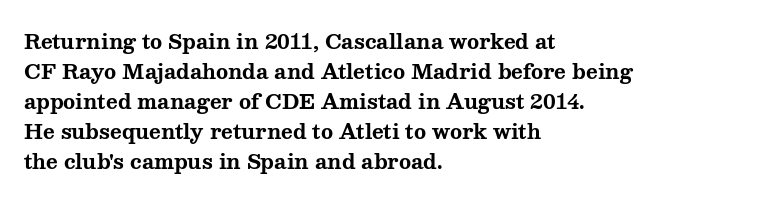
Alignment: flush left. Tall strokes in this sample are plumb rather than angled. Successive baselines arrive at the customary interval. The rendering uses a bold face; every stroke is thick and dark. The specimen omits any rule beneath the text block's lines. Short note: letters normally spaced.
